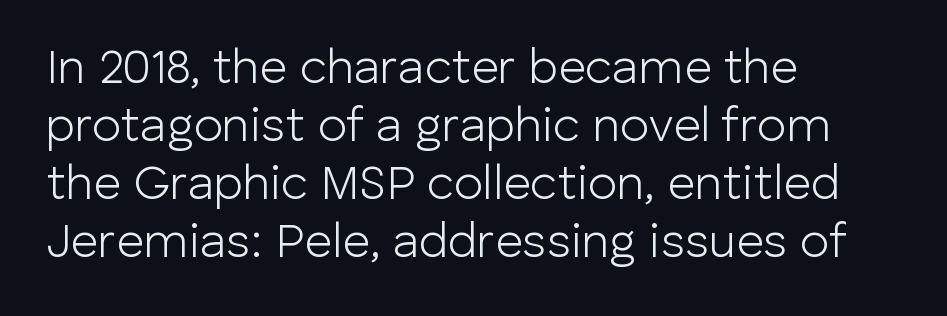
The image shows 48 px light sans-serif type, upright; set left-aligned, line spacing 1.21x, normal letter spacing, not underlined; low stroke contrast and a medium x-height.
